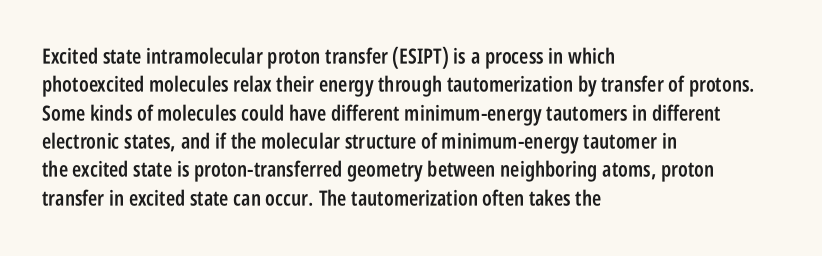
The lines are quadded left. Quick note: not italic, upright. Heft: intermediate — a semibold. Letter spacing: default. Each row of text sits above clean, open space.
